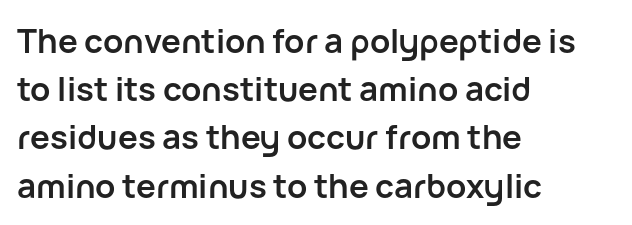
Q: Is the text bold? A: Yes.
Q: Is the text italic (slanted)? A: No, it is upright.
Q: Is the typeface a serif or a sans-serif typeface? A: Sans-serif.
Q: Is the text underlined? A: No.
Q: How is the paragraph aligned? A: Left-aligned.
Q: Is the spacing between letters normal or unusually wide? A: Normal.
Q: Is the spacing between lines tight, normal or loose? A: Normal.
Q: Width (condensed, normal, or wide)? A: Normal.
Q: Stroke contrast? A: Low.
Q: x-height? A: Medium.
Q: Monospaced? A: No.
